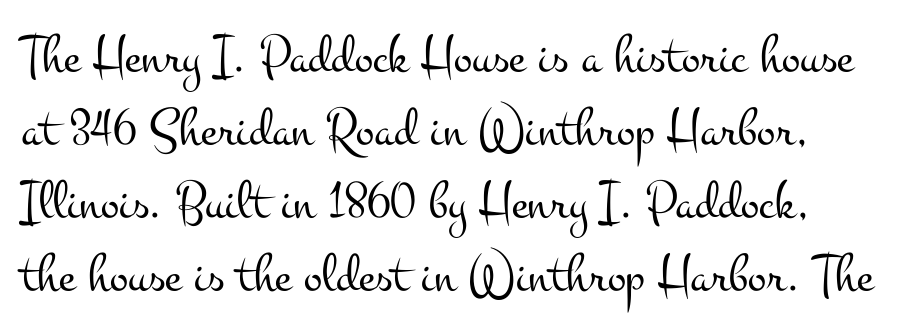
Letters rest on an invisible, unmarked baseline. Compared with typical paragraphs, the rows here are spaced about the same. Stems and bowls with no extra thickness — not bold. Nothing unusual about the tracking: characters are spaced as the font intends.
